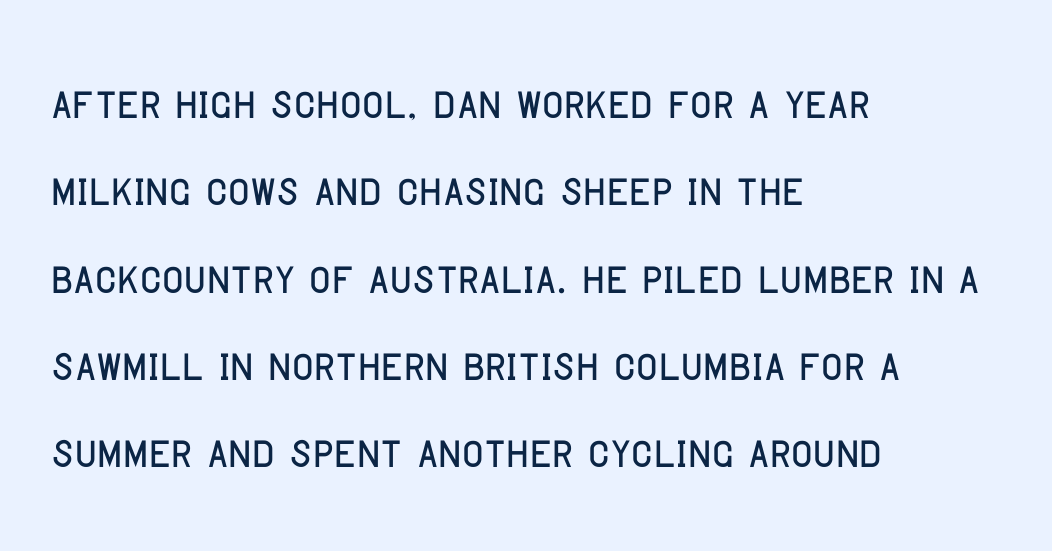
Q: Is the text italic (slanted)? A: No, it is upright.
Q: Is the typeface a serif or a sans-serif typeface? A: Sans-serif.
Q: Is the text underlined? A: No.
Q: How is the paragraph aligned? A: Left-aligned.
Q: Is the spacing between letters normal or unusually wide? A: Normal.
Q: Is the spacing between lines tight, normal or loose? A: Normal.
Q: Width (condensed, normal, or wide)? A: Condensed.
Q: Stroke contrast? A: Low.
Q: x-height? A: Large.
Q: Monospaced? A: No.
